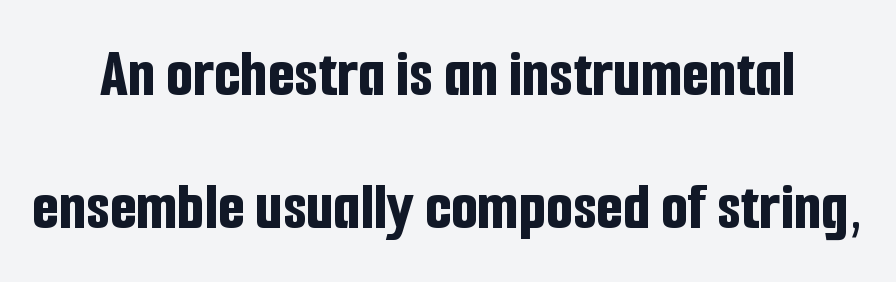
The image shows 69 px bold, condensed sans-serif type, upright; set centered, loose line spacing (1.93x), normal letter spacing, not underlined; low stroke contrast and a medium x-height.
